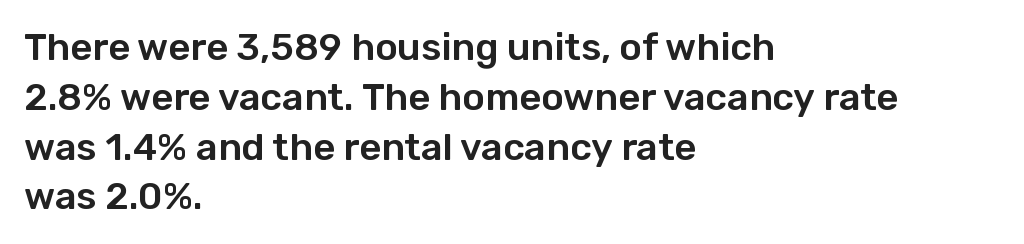
The image shows 38 px sans-serif type, upright; set left-aligned, normal line spacing (1.31x), normal letter spacing, not underlined; low stroke contrast and a medium x-height.
